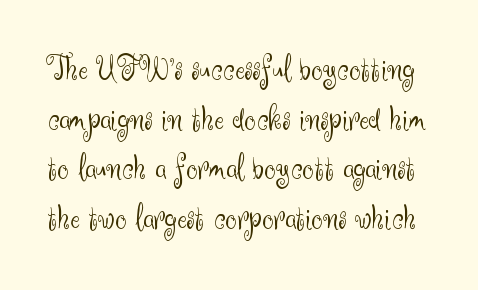
The face used here is a sans, in the tradition of grotesques and geometrics. Here the designer chose a conventional face with non-uniform glyph widths. Compared with typical paragraphs, the rows here are spaced about the same. No letter is thick-stroked: the sample isn't bold. Is the letter spacing exaggerated? No — it looks like the ordinary default.
